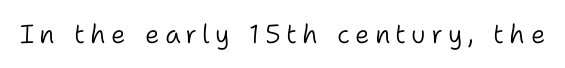
The image shows 26 px text type, upright; set unusually wide letter spacing (+0.2 em), not underlined.
